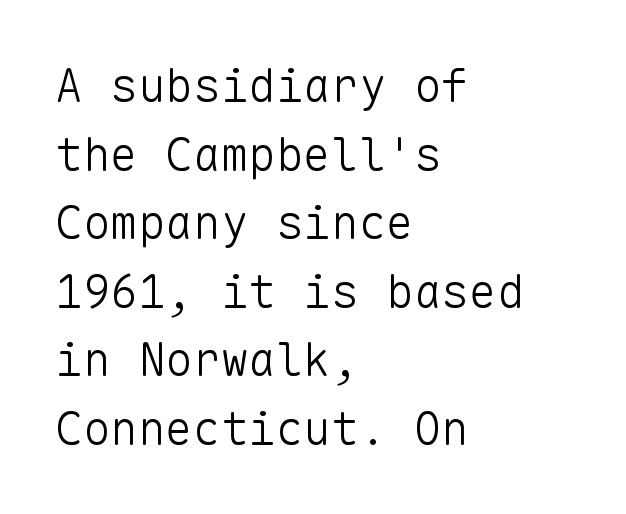
{"serif": "no", "italic": "no", "bold": "no", "weight": "light", "width": "normal", "stroke_contrast": "low", "x_height": "medium", "monospaced": "yes", "underline": "no", "align": "left", "line_spacing": "normal", "line_spacing_ratio": 1.49, "letter_spacing": "normal", "letter_spacing_em": 0.0, "glyph_px": 46}
